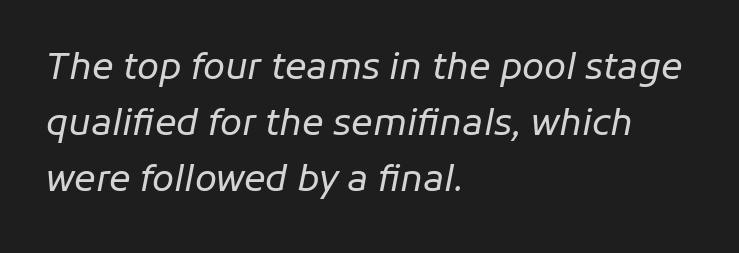
The image shows 36 px regular-weight type, italic (leaning right); set left-aligned, normal line spacing (1.56x), normal letter spacing, not underlined; low stroke contrast and a medium x-height.
